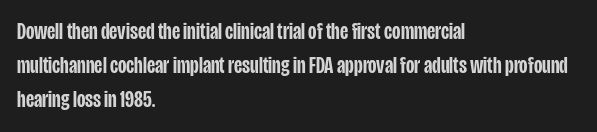
The image shows 23 px text type, upright; set left-aligned, normal line spacing (1.48x), normal letter spacing, not underlined.
